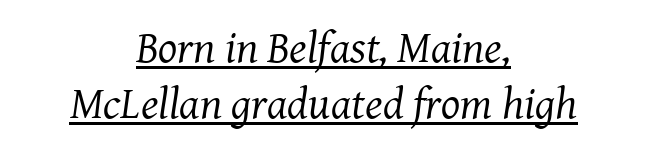
The image shows 45 px regular-weight serif type, italic (leaning right); set centered, line spacing 1.24x, normal letter spacing, underlined; medium stroke contrast and a medium x-height.
